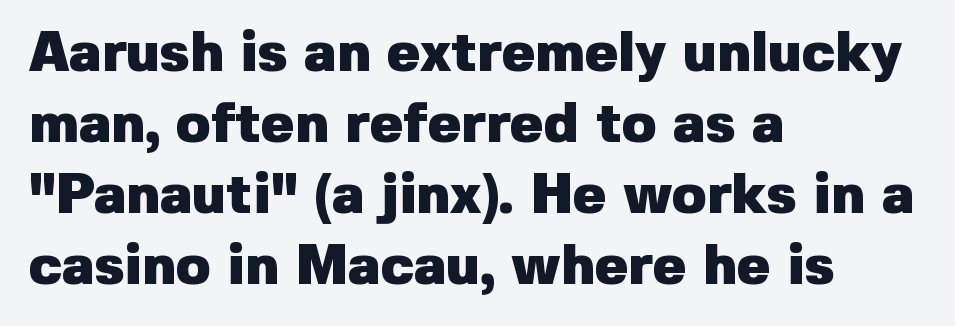
These lines stack with their left ends in a neat column. Unmarked baselines from the first word to the last. This sample uses a sans-serif face. These words are printed bold, with thick strokes throughout. Nothing unusual about the tracking: characters are spaced as the font intends.
